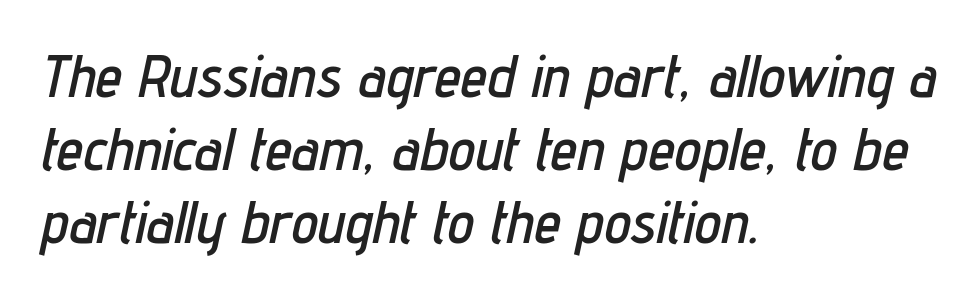
{"italic": "yes", "lean": "right", "slant_degrees": 12, "width": "condensed", "stroke_contrast": "low", "x_height": "medium", "monospaced": "no", "underline": "no", "align": "left", "line_spacing_ratio": 1.22, "letter_spacing": "normal", "letter_spacing_em": 0.0, "glyph_px": 60}
